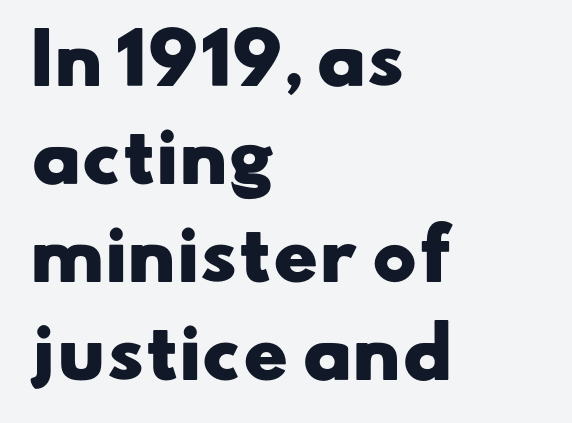
Q: Is the text bold? A: Yes.
Q: Is the typeface a serif or a sans-serif typeface? A: Sans-serif.
Q: Is the text underlined? A: No.
Q: How is the paragraph aligned? A: Left-aligned.
Q: Is the spacing between letters normal or unusually wide? A: Normal.
Q: Is the spacing between lines tight, normal or loose? A: Normal.
Q: Width (condensed, normal, or wide)? A: Wide.
Q: Stroke contrast? A: Low.
Q: x-height? A: Small.
Q: Monospaced? A: No.
